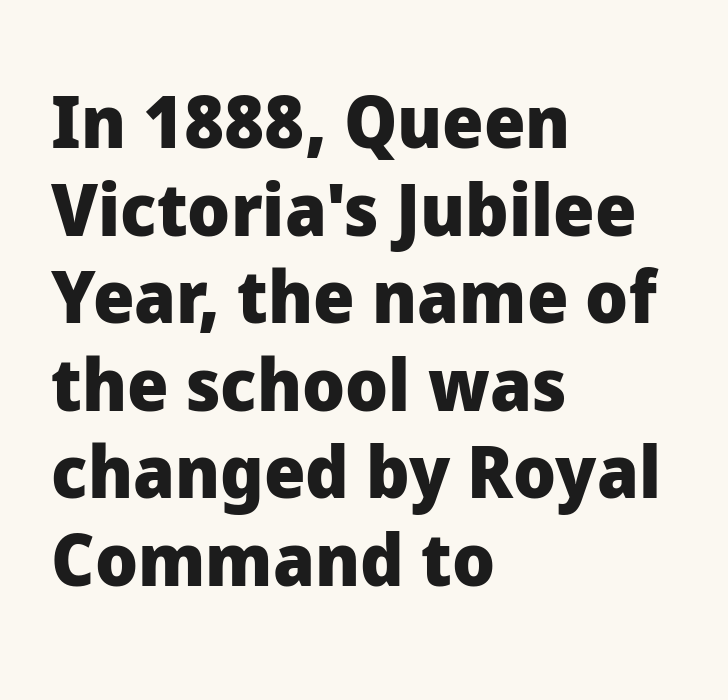
These lines keep a tight, regular rhythm from letter to letter. The space beneath each line is pristine and unruled. The ragged edge is on the right, which tells us the setting is flush left. Heavy, bold letterforms.
